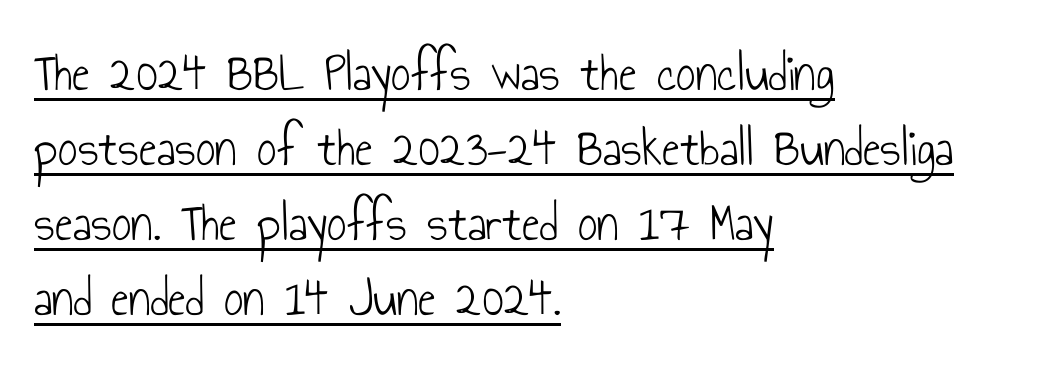
Q: Is the text bold? A: No.
Q: Is the text italic (slanted)? A: No, it is upright.
Q: Is the typeface a serif or a sans-serif typeface? A: Sans-serif.
Q: Is the text underlined? A: Yes.
Q: How is the paragraph aligned? A: Left-aligned.
Q: Is the spacing between letters normal or unusually wide? A: Normal.
Q: Is the spacing between lines tight, normal or loose? A: Normal.
Q: Width (condensed, normal, or wide)? A: Condensed.
Q: Stroke contrast? A: Low.
Q: x-height? A: Small.
Q: Monospaced? A: No.
